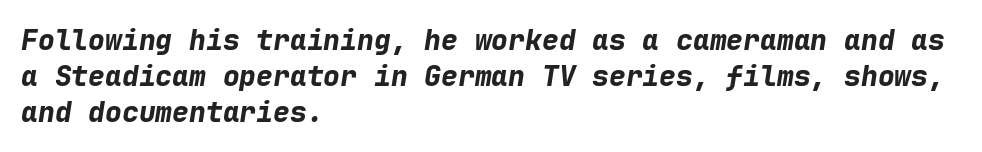
Q: Is the text bold? A: Yes.
Q: Is the text italic (slanted)? A: Yes, it leans right by about 9 degrees.
Q: Is the text underlined? A: No.
Q: How is the paragraph aligned? A: Left-aligned.
Q: Is the spacing between letters normal or unusually wide? A: Normal.
Q: Is the spacing between lines tight, normal or loose? A: Normal.
Q: Width (condensed, normal, or wide)? A: Normal.
Q: Stroke contrast? A: Low.
Q: x-height? A: Medium.
Q: Monospaced? A: Yes.
